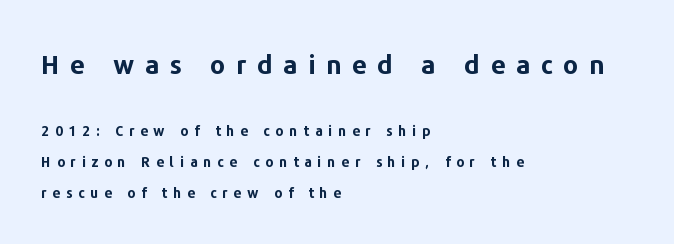
Compared with a centered layout, this one pins lines to the left instead. The rendering uses a large line-height, opening up the rows. Character size in the leading block exceeds that of the trailing block. Set as a true bold cut, around the 700 mark. Beneath every word, the page is bare.
